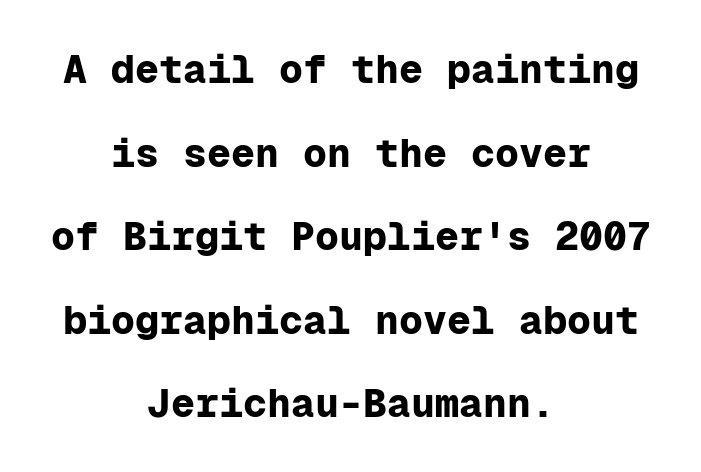
The image shows 40 px bold sans-serif type, upright, monospaced; set centered, loose line spacing (2.09x), normal letter spacing, not underlined; low stroke contrast and a medium x-height.
